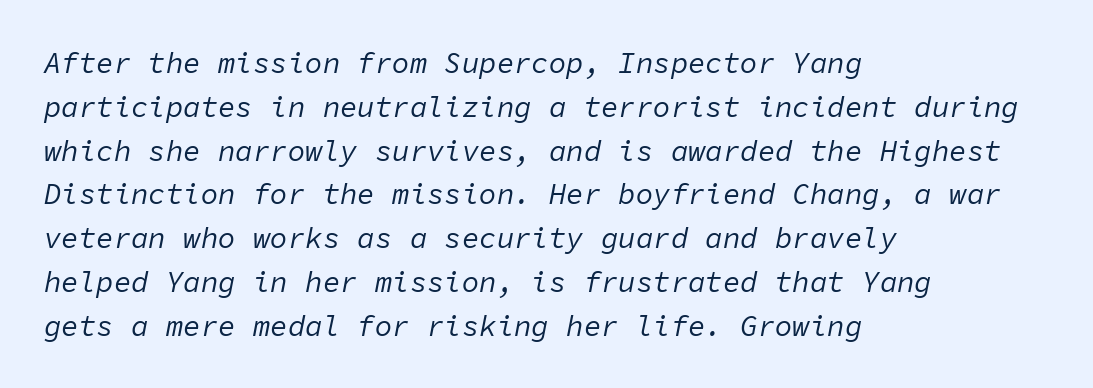
{"italic": "yes", "lean": "right", "slant_degrees": 11, "bold": "no", "weight": "regular", "width": "normal", "stroke_contrast": "low", "x_height": "medium", "monospaced": "yes", "underline": "no", "align": "left", "line_spacing": "normal", "line_spacing_ratio": 1.51, "letter_spacing": "normal", "letter_spacing_em": 0.0, "glyph_px": 29}
